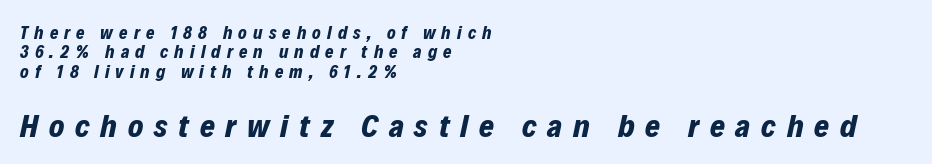
{"italic": "yes", "lean": "right", "slant_degrees": 12, "bold": "yes", "weight": "bold", "width": "normal", "stroke_contrast": "low", "x_height": "medium", "monospaced": "no", "underline": "no", "align": "left", "line_spacing": "tight", "line_spacing_ratio": 1.08, "letter_spacing": "wide", "letter_spacing_em": 0.34, "larger_block": "second", "size_ratio": 1.78, "glyph_px": 32}
